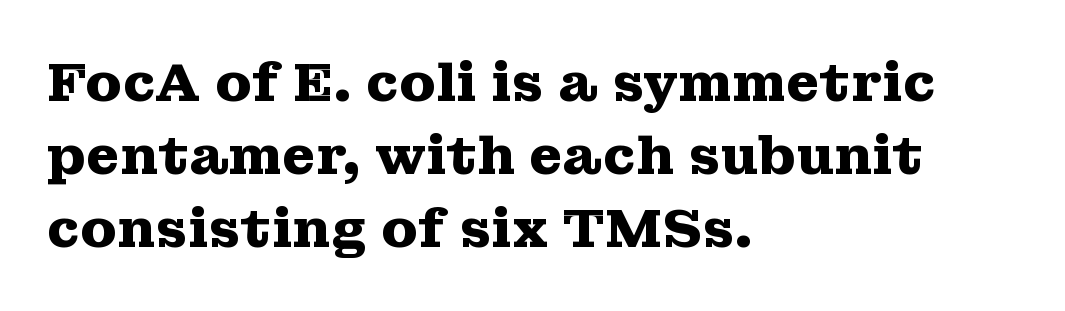
{"serif": "yes", "italic": "no", "bold": "yes", "weight": "heavy", "width": "wide", "stroke_contrast": "medium", "x_height": "medium", "monospaced": "no", "underline": "no", "align": "left", "line_spacing": "normal", "line_spacing_ratio": 1.35, "letter_spacing": "normal", "letter_spacing_em": 0.0, "glyph_px": 54}
